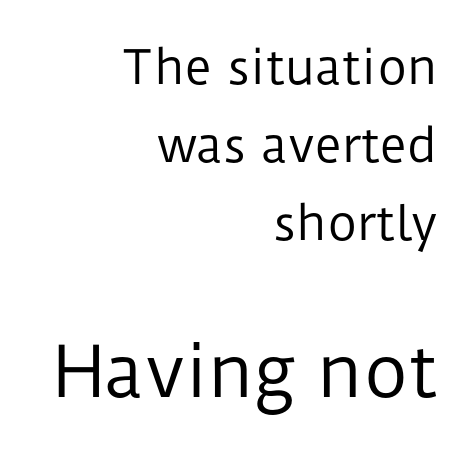
The image shows 69 px regular-weight sans-serif type, upright; set right-aligned, normal line spacing (1.7x), normal letter spacing, not underlined; the second (bottom) block is 1.5x larger; low stroke contrast and a medium x-height.
